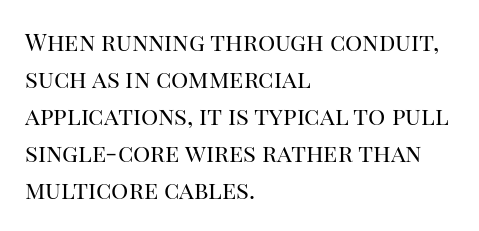
The image shows 24 px text type, upright; set left-aligned, normal line spacing (1.54x), normal letter spacing, not underlined.
